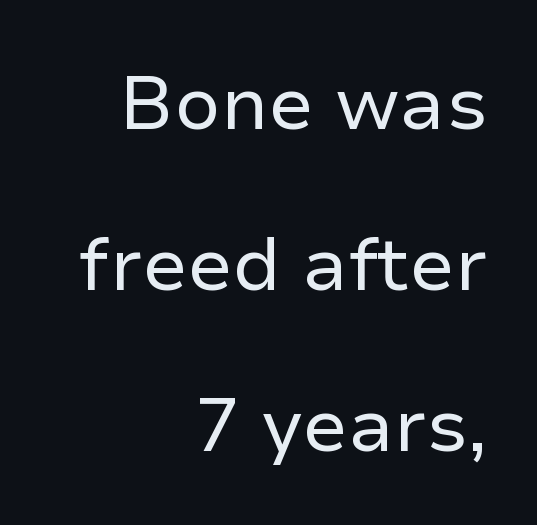
This sample has the flowing, uneven cadence of proportional lettering. Descenders are the only things crossing below the line. Characters follow at the spacing the type designer built in. Summary of vertical rhythm: relaxed, with wide interline spacing.
